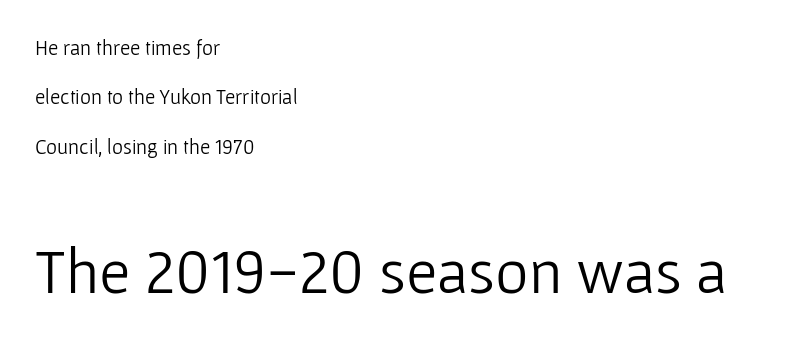
{"serif": "no", "italic": "no", "bold": "no", "weight": "light", "width": "normal", "stroke_contrast": "low", "x_height": "medium", "monospaced": "no", "underline": "no", "align": "left", "line_spacing": "loose", "line_spacing_ratio": 2.35, "letter_spacing": "normal", "letter_spacing_em": 0.0, "larger_block": "second", "size_ratio": 3.05, "glyph_px": 64}
